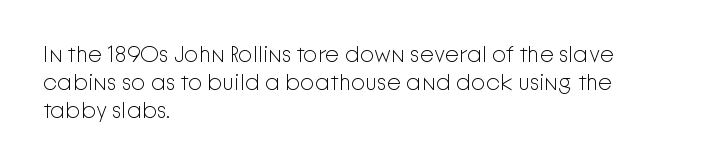
Every stem runs plumb, perpendicular to the baseline. Layout note: lines flush left. Decoration check: the copy has no underline. Short note: letters normally spaced.
